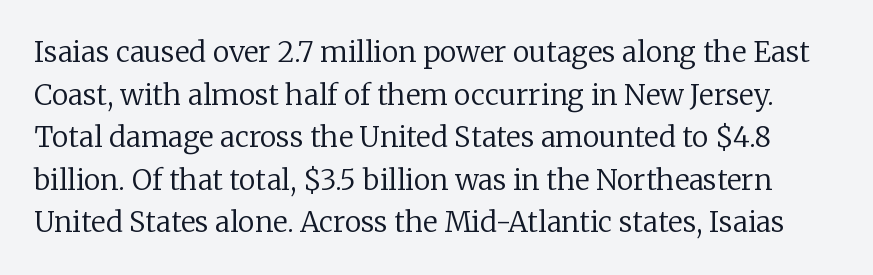
Each new line begins a customary step beneath the previous one. Think of a printed novel: that variable character pitch is what you see here. Each letter's strokes conclude with small projecting serifs. No italicization has been applied; the sample stays upright. Weight: in the light-to-regular range. Is the letter spacing exaggerated? No — it looks like the ordinary default.
